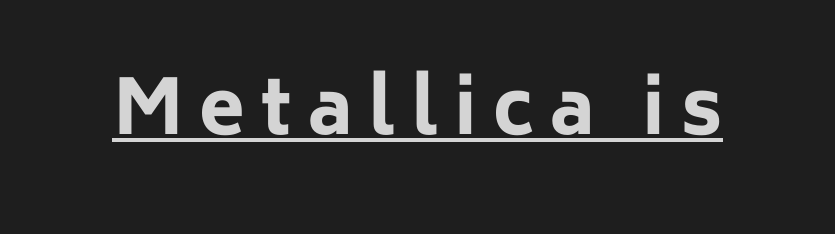
{"serif": "no", "italic": "no", "bold": "yes", "weight": "bold", "width": "normal", "stroke_contrast": "low", "x_height": "medium", "monospaced": "no", "underline": "yes", "letter_spacing": "wide", "letter_spacing_em": 0.21, "glyph_px": 75}
